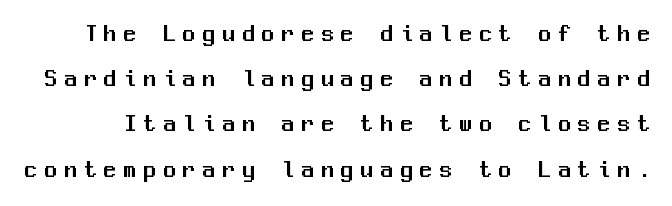
The image shows 25 px text type, upright; set line spacing 1.81x, unusually wide letter spacing (+0.29 em), not underlined.
